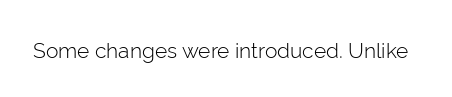
The image shows 21 px text type, upright; set normal letter spacing, not underlined.
